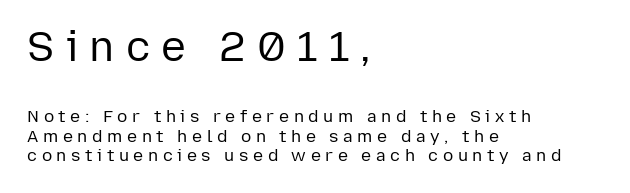
Vertical strokes here are truly vertical. Are there feet on the stems? There aren't — it's a sans. Descenders hang freely into open space. The face looks like a standard text weight, possibly lighter. Observe the wide spacing: letters keep a clear distance from each other.
